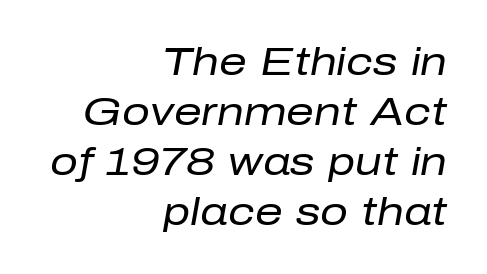
Characters follow at the spacing the type designer built in. Stroke mass is kept to a normal reading level or below. If you measured baseline to baseline, you'd find a middling distance. The letters advance in unequal steps, a hallmark of proportional type.
